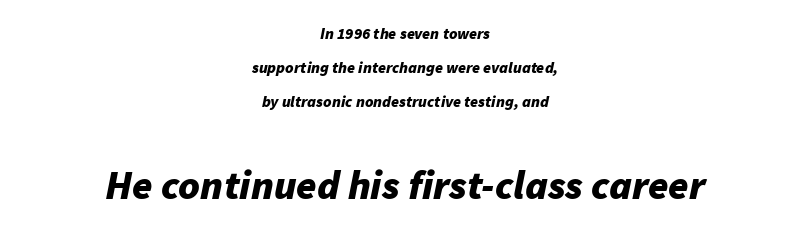
The image shows 41 px bold type, italic (leaning right); set centered, loose line spacing (2.12x), normal letter spacing, not underlined; the second (bottom) block is 2.56x larger; low stroke contrast and a medium x-height.
